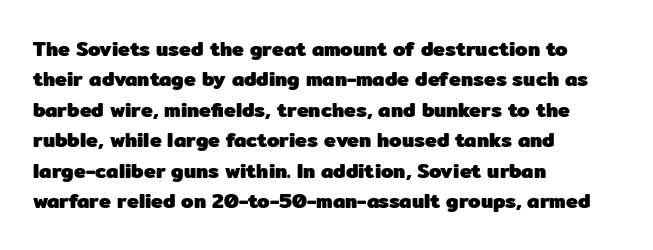
Heavy, bold letterforms. The rendering anchors every line to the left-hand side. The line-height multiplier appears to be the usual default. Style check: upright. There is no visible air inserted between adjacent glyphs. Descenders hang freely into open space.
